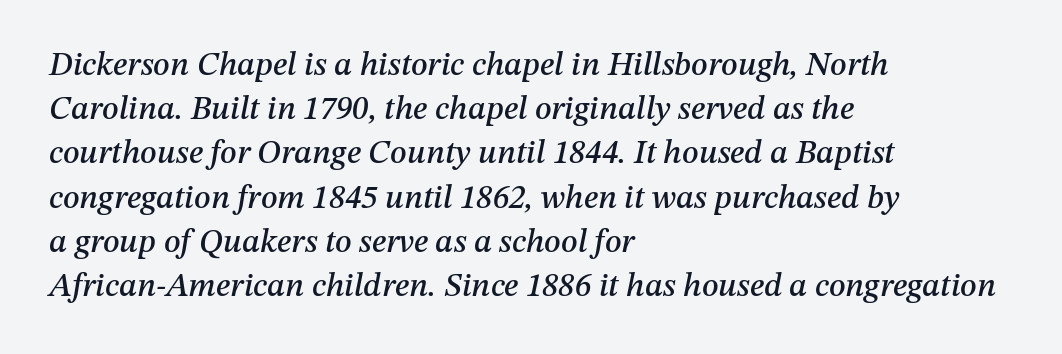
Q: Is the text italic (slanted)? A: Yes, it leans right by about 12 degrees.
Q: Is the text underlined? A: No.
Q: How is the paragraph aligned? A: Left-aligned.
Q: Is the spacing between letters normal or unusually wide? A: Normal.
Q: Is the spacing between lines tight, normal or loose? A: Normal.
Q: Width (condensed, normal, or wide)? A: Normal.
Q: Stroke contrast? A: Medium.
Q: x-height? A: Medium.
Q: Monospaced? A: No.
